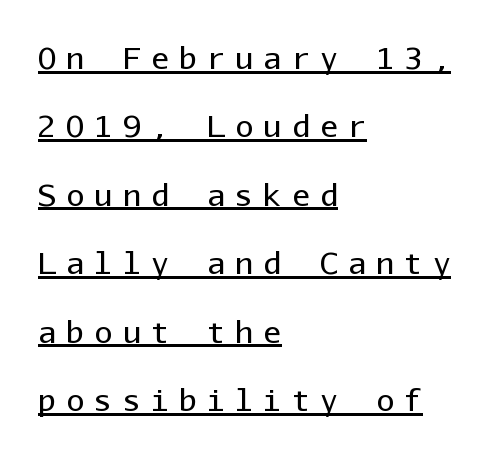
Note the uniform advance width — an 'i' takes as much space as an 'm'. Quick note: not italic, upright. Honestly, the letter spacing is so wide it's the main thing you notice. This sample is left-justified, so line endings fall wherever the words run out.
